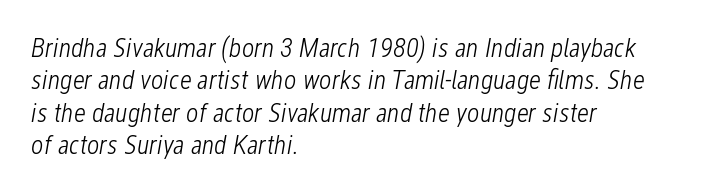
The image shows 27 px text type, italic (leaning right); set left-aligned, line spacing 1.2x, normal letter spacing, not underlined.
